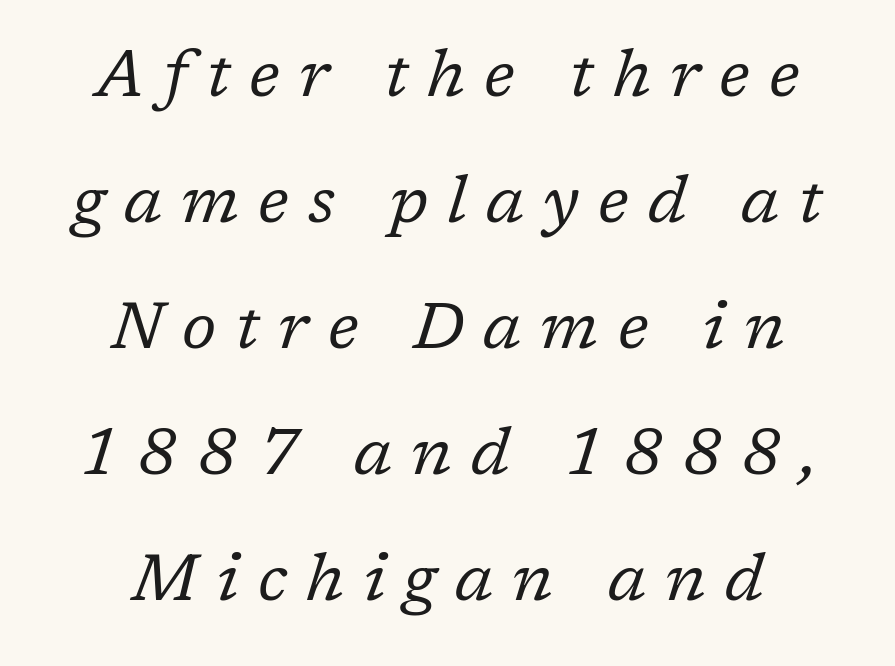
{"serif": "yes", "italic": "yes", "lean": "right", "slant_degrees": 17, "bold": "no", "weight": "regular", "width": "normal", "stroke_contrast": "low", "x_height": "medium", "monospaced": "no", "underline": "no", "align": "center", "line_spacing": "loose", "line_spacing_ratio": 1.91, "letter_spacing": "wide", "letter_spacing_em": 0.29, "glyph_px": 66}
